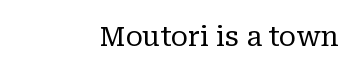
The image shows 28 px regular-weight serif type, upright; set right-aligned, normal letter spacing, not underlined; low stroke contrast and a medium x-height.
